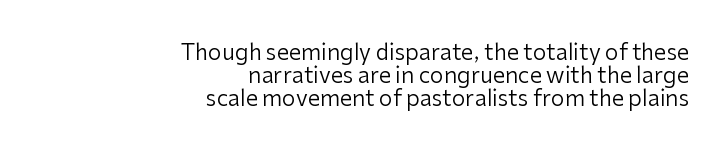
The rendering keeps characters at their native spacing. Just letters on the line, the space beneath them empty. Does the copy run flush right? Yes — the right margin is perfectly even. The lettering holds an erect, upright posture throughout.
